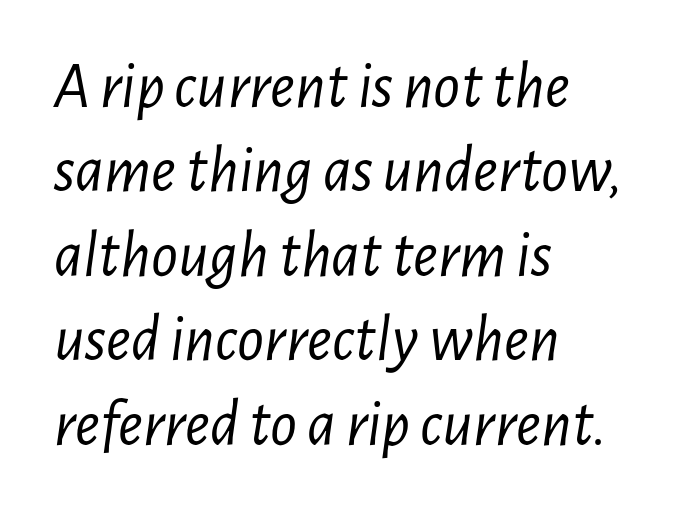
The image shows 66 px light, condensed type, italic (leaning right); set left-aligned, normal line spacing (1.28x), normal letter spacing, not underlined; low stroke contrast and a medium x-height.
